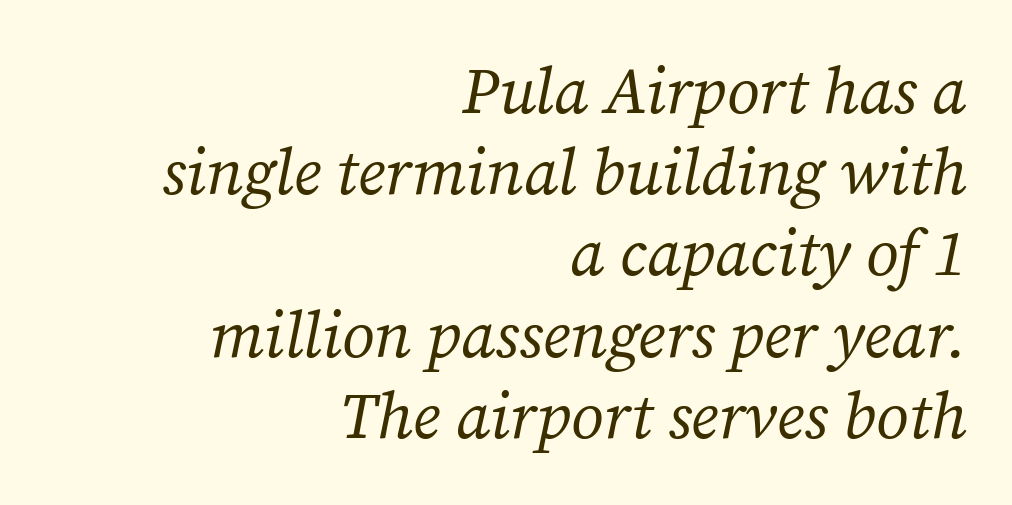
The image shows 65 px regular-weight serif type, italic (leaning right); set right-aligned, normal line spacing (1.25x), normal letter spacing, not underlined; medium stroke contrast and a medium x-height.
